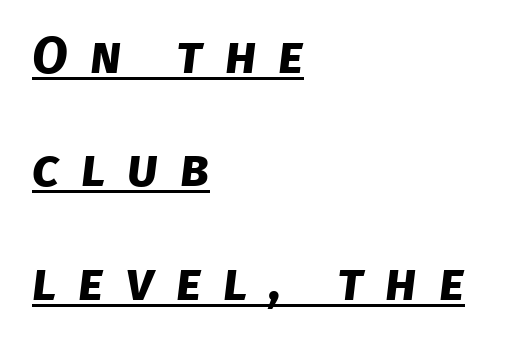
Q: Is the text bold? A: Yes.
Q: Is the typeface a serif or a sans-serif typeface? A: Sans-serif.
Q: Is the text underlined? A: Yes.
Q: How is the paragraph aligned? A: Left-aligned.
Q: Is the spacing between letters normal or unusually wide? A: Unusually wide.
Q: Is the spacing between lines tight, normal or loose? A: Loose.
Q: Width (condensed, normal, or wide)? A: Normal.
Q: Stroke contrast? A: Low.
Q: x-height? A: Large.
Q: Monospaced? A: No.
